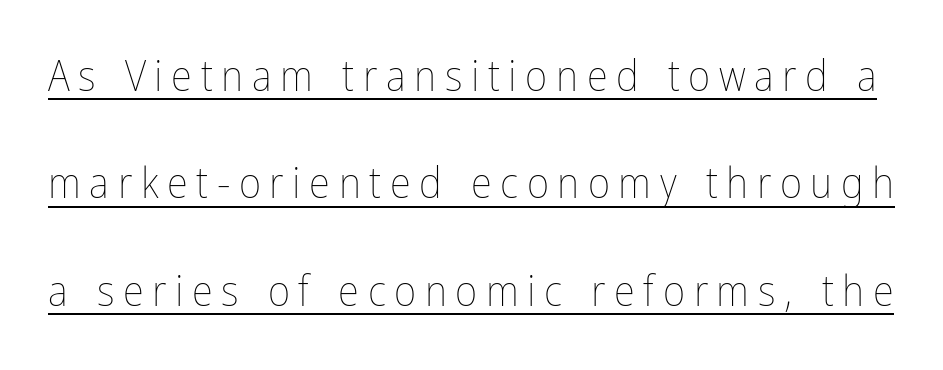
The image shows 43 px thin, condensed type, upright; set loose line spacing (2.5x), unusually wide letter spacing (+0.2 em), underlined; low stroke contrast and a medium x-height.
